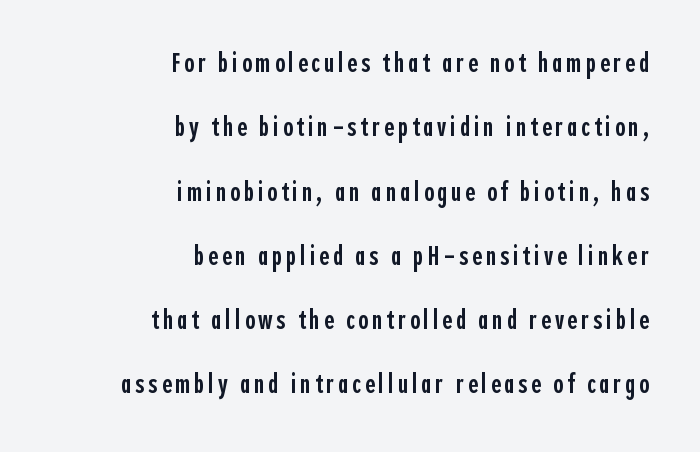
Q: Is the text bold? A: Semi-bold.
Q: Is the text italic (slanted)? A: No, it is upright.
Q: Is the text underlined? A: No.
Q: How is the paragraph aligned? A: Right-aligned.
Q: Is the spacing between lines tight, normal or loose? A: Loose.
